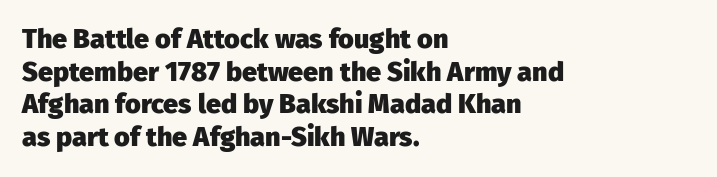
The glyphs are unaccompanied by any horizontal stroke below them. The passage shown is emphatically bold. The lettering holds an erect, upright posture throughout. Here the glyphs are tracked normally, forming tight word shapes.
